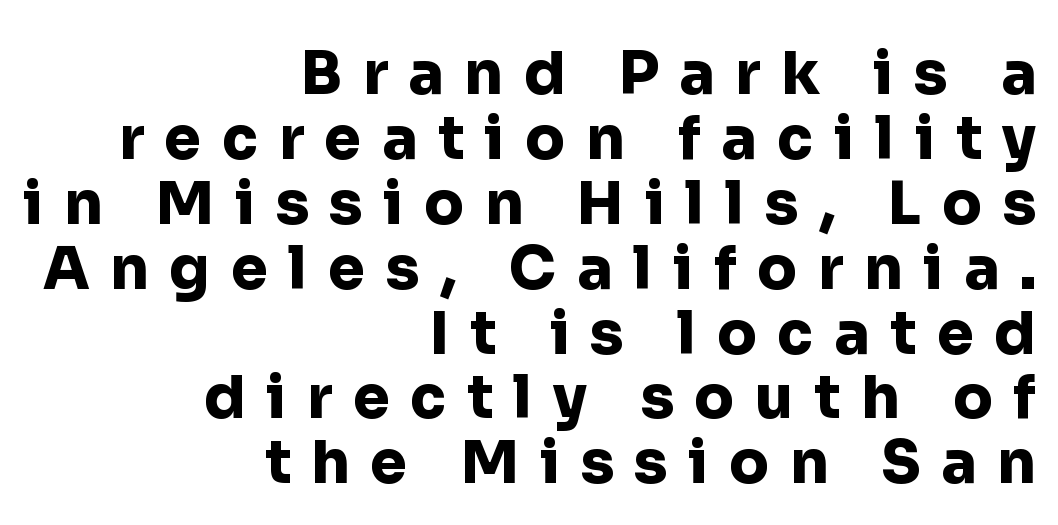
The image shows 59 px heavy sans-serif type, upright; set right-aligned, tight line spacing (1.1x), unusually wide letter spacing (+0.35 em), not underlined; low stroke contrast and a medium x-height.
